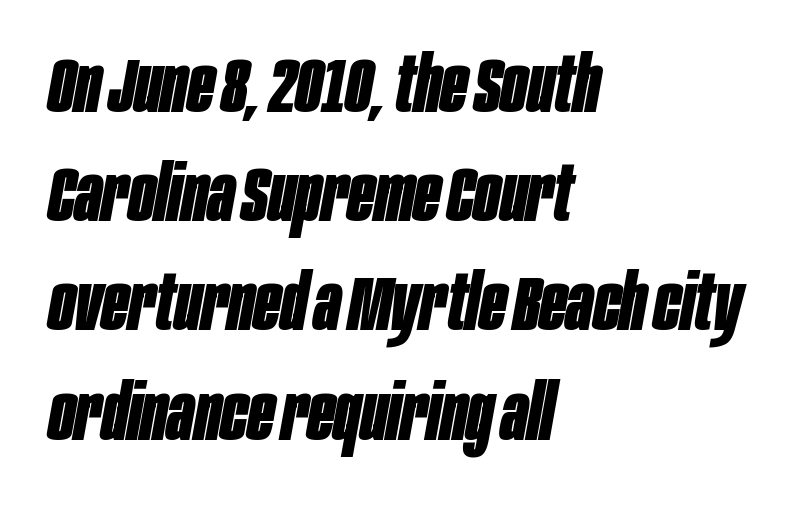
Set as a true bold cut, around the 700 mark. Whoever set this chose a conventional vertical rhythm. Style check: oblique. These lines are set flush left with a ragged right edge. Character widths vary here, with narrow letters taking less room than wide ones. The area under the type is left untouched.
